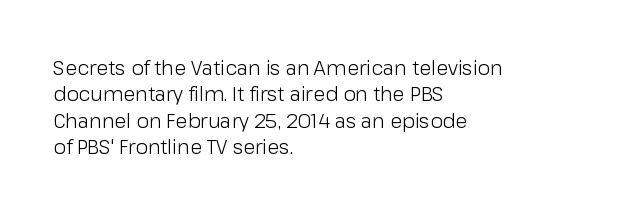
Characters remain perfectly vertical along every line. Rows of type keep a routine distance in the vertical direction. The face looks like a standard text weight, possibly lighter. Letter spacing: default. Each row of text sits above clean, open space.
